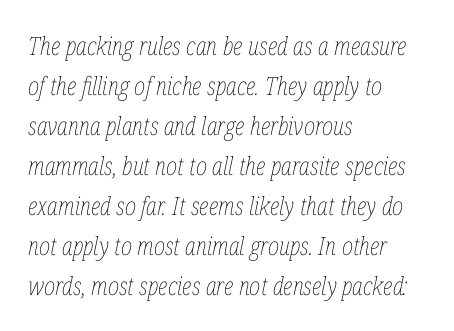
Each row of text sits above clean, open space. Reading down the column, the eye jumps a familiar distance to each next line. The passage shown is not bold in any degree. The passage is arranged the way most books set body copy — flush left. Tracking here is standard; glyphs follow each other at the usual distance.
